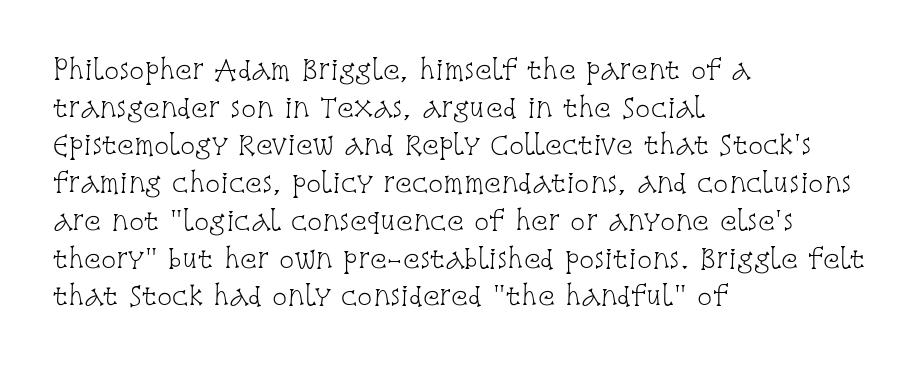
{"italic": "no", "bold": "no", "underline": "no", "align": "left", "line_spacing": "normal", "line_spacing_ratio": 1.51, "letter_spacing": "normal", "letter_spacing_em": 0.0, "glyph_px": 25}
